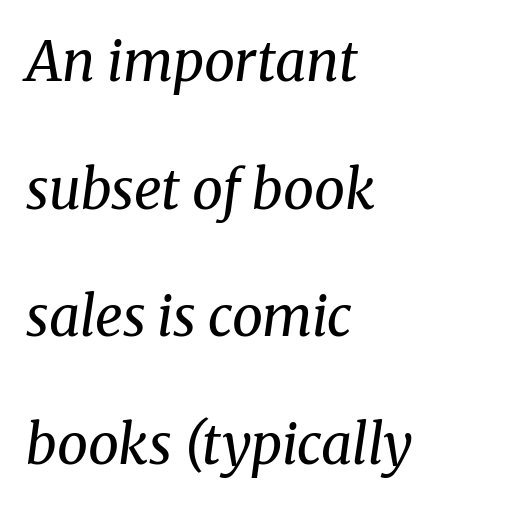
{"serif": "yes", "italic": "yes", "lean": "right", "slant_degrees": 8, "bold": "no", "weight": "regular", "width": "normal", "stroke_contrast": "medium", "x_height": "medium", "monospaced": "no", "underline": "no", "align": "left", "line_spacing": "loose", "line_spacing_ratio": 2.32, "letter_spacing": "normal", "letter_spacing_em": 0.0, "glyph_px": 55}
